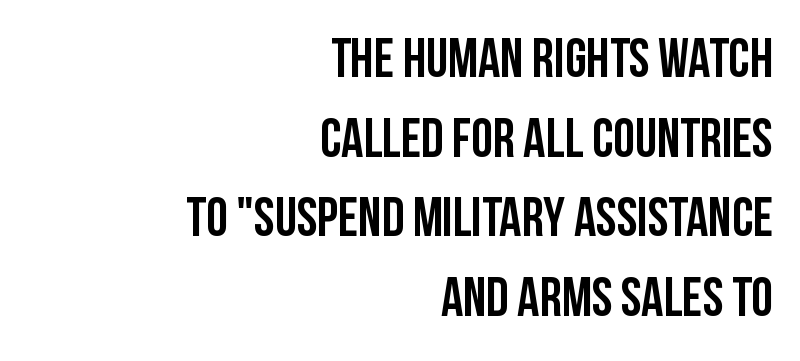
A flush-right, rag-left setting is used for this passage. Proportional: the letters do not fall into vertical columns. Characters follow at the spacing the type designer built in. Posture: straight, roman, zero tilt.
